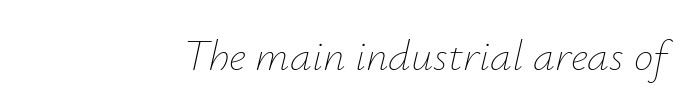
{"italic": "yes", "lean": "right", "slant_degrees": 12, "bold": "no", "weight": "thin", "width": "normal", "stroke_contrast": "low", "x_height": "small", "monospaced": "no", "underline": "no", "letter_spacing": "normal", "letter_spacing_em": 0.0, "glyph_px": 44}
